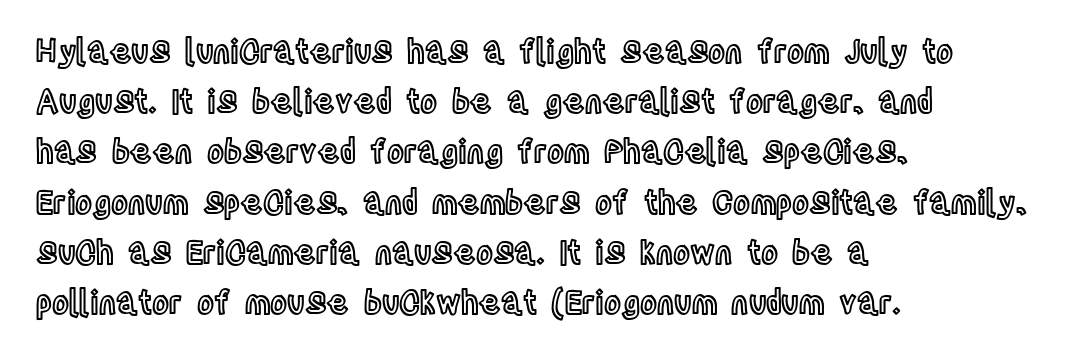
In terms of posture, this sample is upright. This sample has the flowing, uneven cadence of proportional lettering. The horizontal fit of the characters is conventional and even. Does the leading feel generous? No, just average. Horizontally, the lines are justified to the leading edge only.
